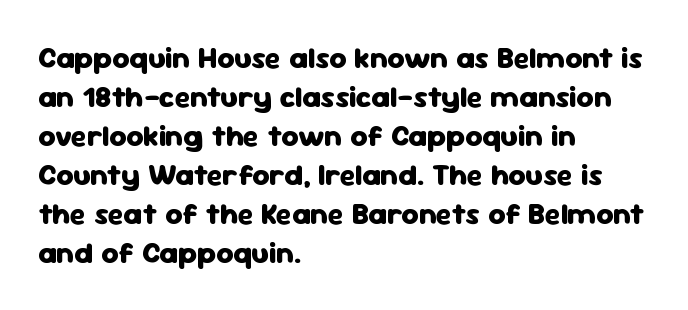
Q: Is the text bold? A: Yes.
Q: Is the text italic (slanted)? A: No, it is upright.
Q: Is the typeface a serif or a sans-serif typeface? A: Sans-serif.
Q: Is the text underlined? A: No.
Q: How is the paragraph aligned? A: Left-aligned.
Q: Is the spacing between letters normal or unusually wide? A: Normal.
Q: Is the spacing between lines tight, normal or loose? A: Normal.
Q: Width (condensed, normal, or wide)? A: Normal.
Q: Stroke contrast? A: Low.
Q: x-height? A: Medium.
Q: Monospaced? A: No.
